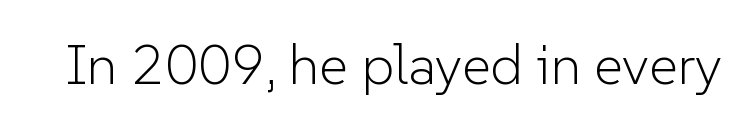
Each letter keeps its own natural width here, so spacing adapts to shape. Type style note: lacks serifs. Designer's note — italics off, roman on. This rendering leaves character spacing at its baseline value. The letters look calm and open, with moderate or lighter stems.
